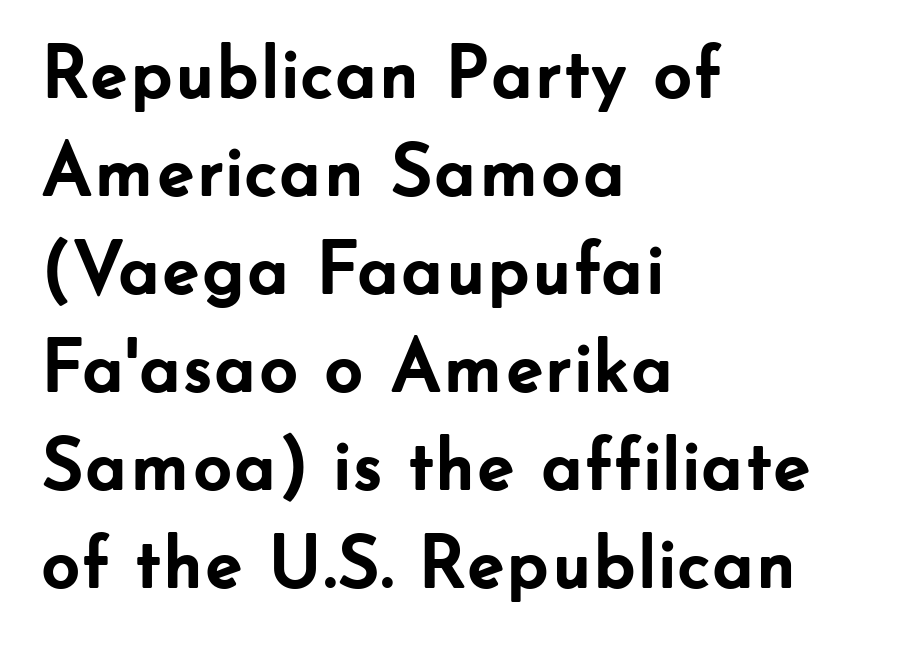
Varying glyph widths throughout — classic text-font behaviour. The axis of the letterforms is exactly vertical. The typesetter chose a ragged-right arrangement here. The face used here is rendered with its standard letterfit. Is there much room between lines? A standard amount, neither cramped nor airy.
